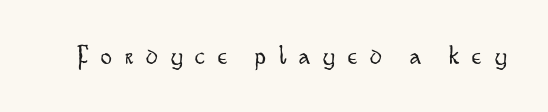
{"italic": "no", "bold": "no", "underline": "no", "letter_spacing": "wide", "letter_spacing_em": 0.48, "glyph_px": 27}
